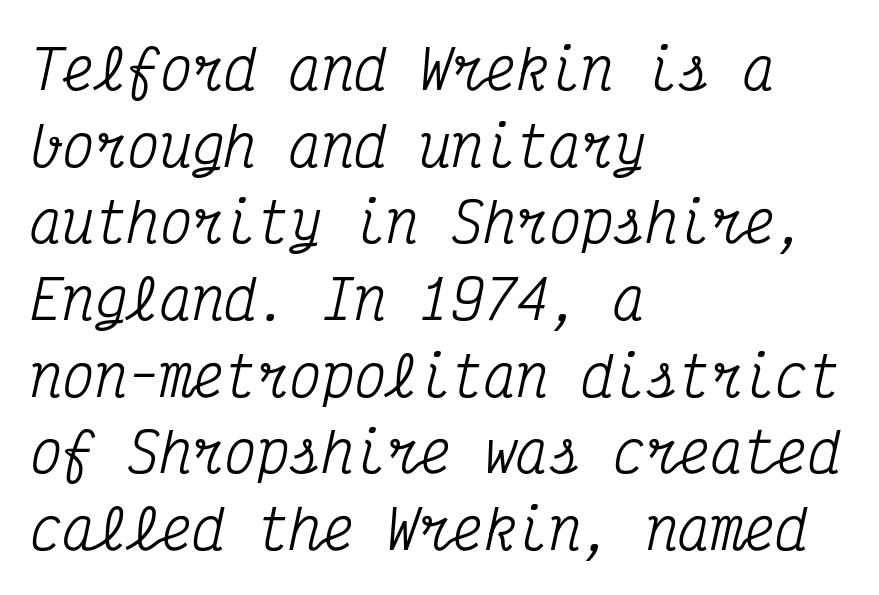
Q: Is the text italic (slanted)? A: Yes, it leans right by about 12 degrees.
Q: Is the typeface a serif or a sans-serif typeface? A: Serif.
Q: Is the text underlined? A: No.
Q: How is the paragraph aligned? A: Left-aligned.
Q: Is the spacing between letters normal or unusually wide? A: Normal.
Q: Is the spacing between lines tight, normal or loose? A: Normal.
Q: Width (condensed, normal, or wide)? A: Condensed.
Q: Stroke contrast? A: Medium.
Q: x-height? A: Medium.
Q: Monospaced? A: Yes.
